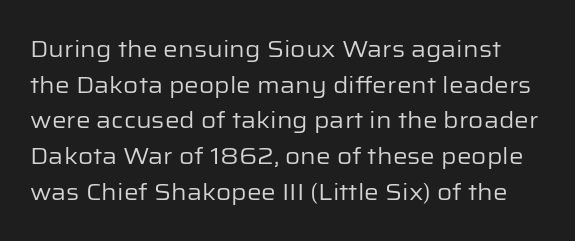
Each row of text sits above clean, open space. Students, observe: this is what conventionally led text looks like. The strokes carry an ordinary text weight at most. These lines keep a tight, regular rhythm from letter to letter.
